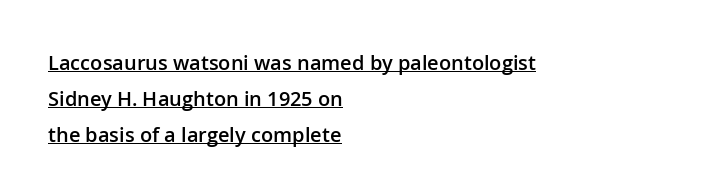
Q: Is the text bold? A: Semi-bold.
Q: Is the text italic (slanted)? A: No, it is upright.
Q: Is the text underlined? A: Yes.
Q: How is the paragraph aligned? A: Left-aligned.
Q: Is the spacing between letters normal or unusually wide? A: Normal.
